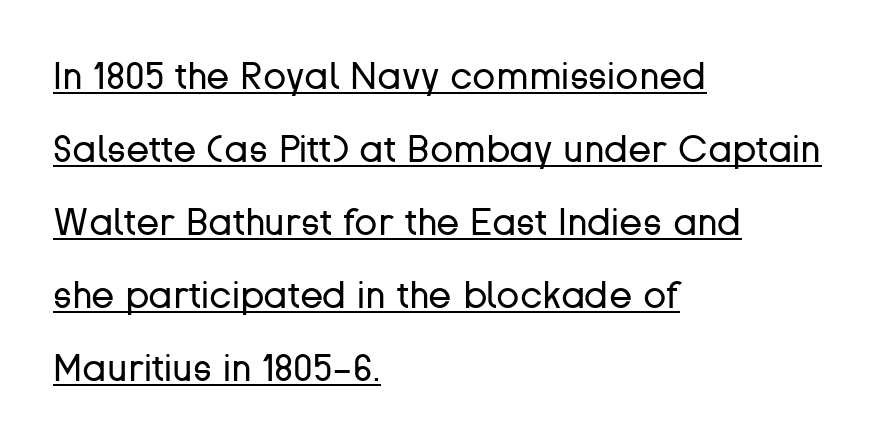
{"serif": "no", "italic": "no", "bold": "no", "weight": "regular", "width": "normal", "stroke_contrast": "low", "x_height": "medium", "monospaced": "no", "underline": "yes", "align": "left", "line_spacing": "loose", "line_spacing_ratio": 1.92, "letter_spacing": "normal", "letter_spacing_em": 0.0, "glyph_px": 38}
